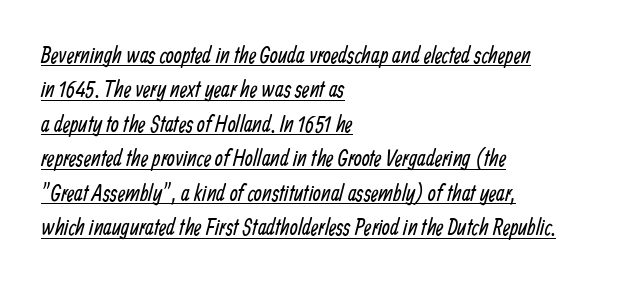
The tracking reads as untouched default to a designer's eye. Is there an underline? Yes — a line sits under the letters. The lines are quadded left. Leading matches the norm, producing a regular column. Weight: in the light-to-regular range.
